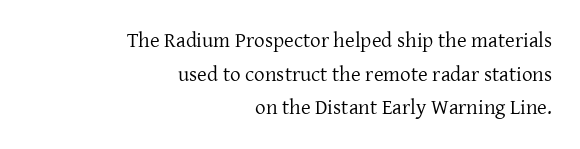
The image shows 21 px text type, upright; set right-aligned, normal line spacing (1.6x), normal letter spacing, not underlined.
